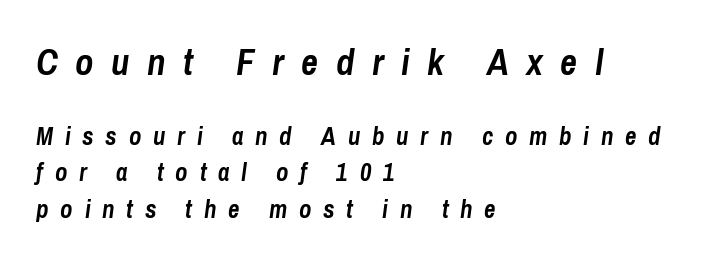
Each letter keeps its own natural width here, so spacing adapts to shape. A typesetter would mark this as italic. Does extra space separate the letters? Yes, quite a lot of it. The line-height multiplier appears to be the usual default. The rag falls on the right side of this text block.
